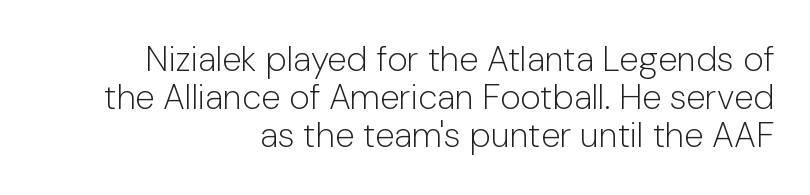
Q: Is the text bold? A: No.
Q: Is the text italic (slanted)? A: No, it is upright.
Q: Is the typeface a serif or a sans-serif typeface? A: Sans-serif.
Q: Is the text underlined? A: No.
Q: How is the paragraph aligned? A: Right-aligned.
Q: Is the spacing between letters normal or unusually wide? A: Normal.
Q: Is the spacing between lines tight, normal or loose? A: Tight.
Q: Width (condensed, normal, or wide)? A: Normal.
Q: Stroke contrast? A: Low.
Q: x-height? A: Medium.
Q: Monospaced? A: No.
